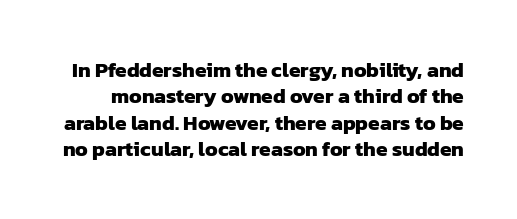
In terms of leading, this rendering sits right in the middle. Anything drawn beneath the words? Only blank space. You could call the tracking neutral — neither tight nor loose. Thick stems and heavy bowls — unmistakably bold.
